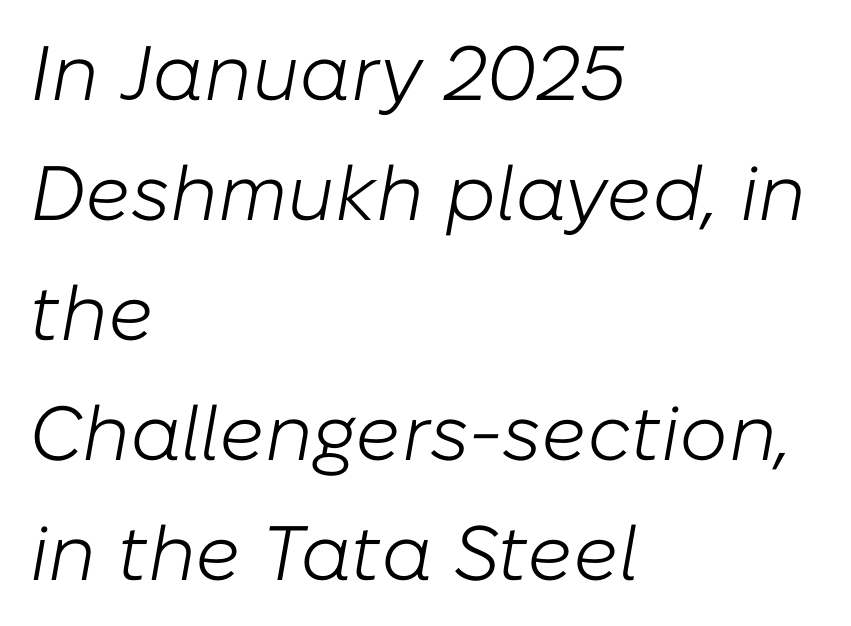
An italicized treatment has been applied to the whole sample. This block has exactly the height ordinary leading produces. Nobody drew a line under any word here. Is the block centered? No — it sits flush against the left margin.
